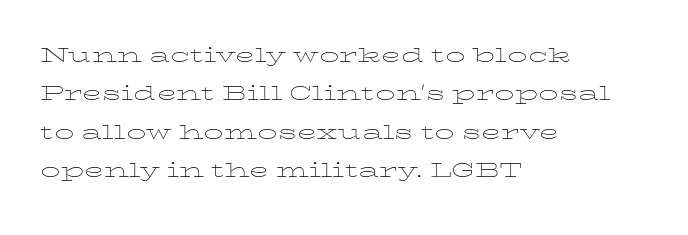
The image shows 26 px text type, upright; set left-aligned, normal line spacing (1.48x), normal letter spacing, not underlined.
